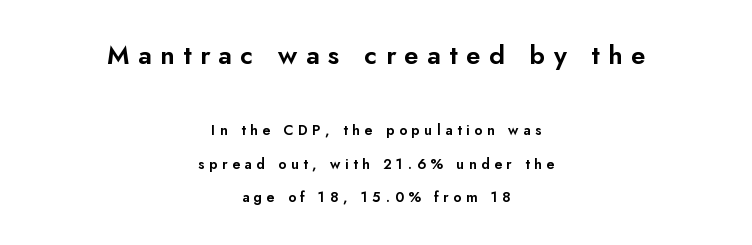
The image shows 26 px text type, upright; set centered, loose line spacing (2.42x), unusually wide letter spacing (+0.33 em), not underlined; the first (top) block is 1.86x larger.
